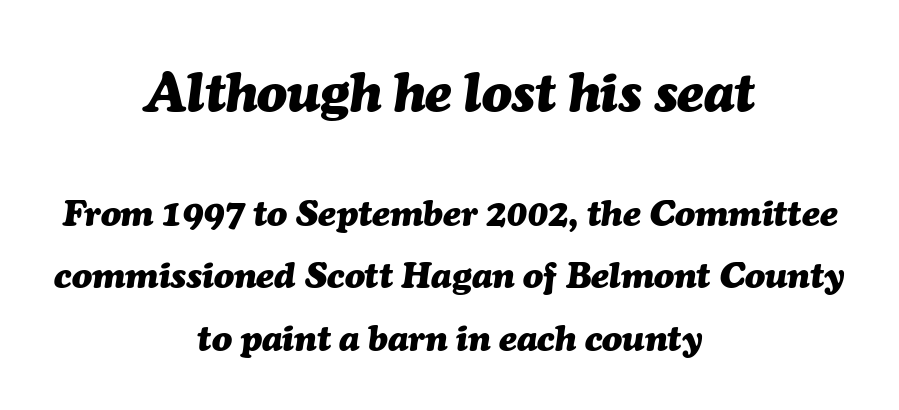
The image shows 55 px heavy type, italic (leaning right); set centered, normal line spacing (1.69x), normal letter spacing, not underlined; the first (top) block is 1.49x larger; medium stroke contrast and a medium x-height.
